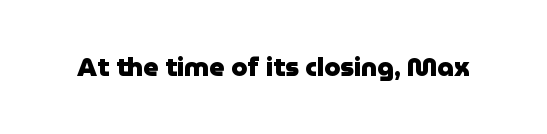
Q: Is the text bold? A: Yes.
Q: Is the text italic (slanted)? A: No, it is upright.
Q: Is the text underlined? A: No.
Q: Is the spacing between letters normal or unusually wide? A: Normal.
